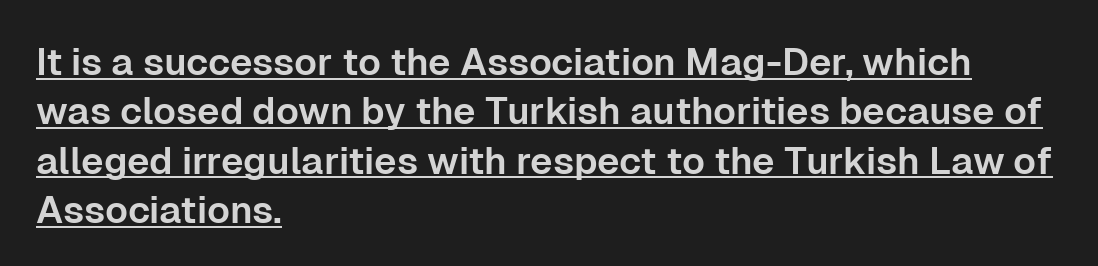
{"serif": "no", "italic": "no", "width": "normal", "stroke_contrast": "low", "x_height": "medium", "monospaced": "no", "underline": "yes", "align": "left", "line_spacing": "normal", "line_spacing_ratio": 1.3, "letter_spacing": "normal", "letter_spacing_em": 0.0, "glyph_px": 38}
